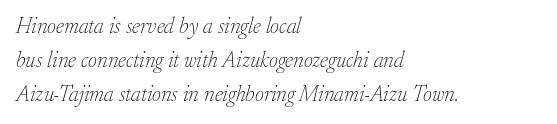
Q: Is the text bold? A: No.
Q: Is the text italic (slanted)? A: Yes, it leans right by about 17 degrees.
Q: Is the text underlined? A: No.
Q: How is the paragraph aligned? A: Left-aligned.
Q: Is the spacing between letters normal or unusually wide? A: Normal.
Q: Is the spacing between lines tight, normal or loose? A: Normal.
